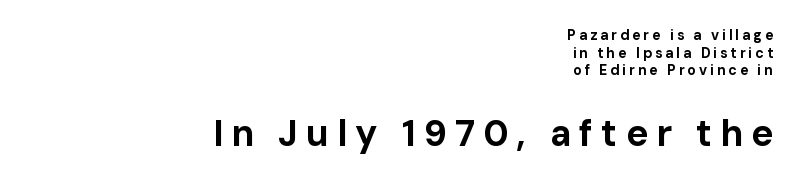
Look at the tracking — it's clearly loosened, letters drifting apart. Looks like regular typesetting: each glyph gets only the width it needs. The passage shown is not underscored anywhere. The axis of the letterforms is exactly vertical.
